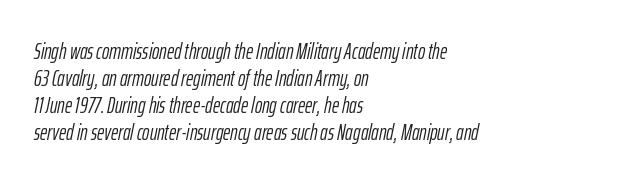
{"italic": "yes", "lean": "right", "slant_degrees": 12, "bold": "no", "underline": "no", "align": "left", "line_spacing_ratio": 1.23, "letter_spacing": "normal", "letter_spacing_em": 0.0, "glyph_px": 22}
